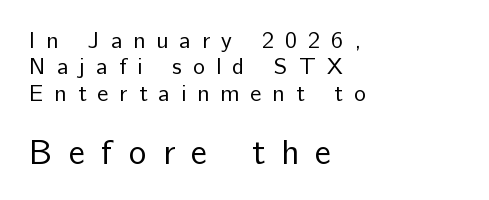
Q: Is the text bold? A: No.
Q: Is the text italic (slanted)? A: No, it is upright.
Q: Is the typeface a serif or a sans-serif typeface? A: Sans-serif.
Q: Is the text underlined? A: No.
Q: How is the paragraph aligned? A: Left-aligned.
Q: Is the spacing between letters normal or unusually wide? A: Unusually wide.
Q: Is the spacing between lines tight, normal or loose? A: Tight.
Q: Which block of text is set in a larger size, the first (top) or the second (bottom)? A: The second (bottom) one.
Q: Width (condensed, normal, or wide)? A: Normal.
Q: Stroke contrast? A: Low.
Q: x-height? A: Medium.
Q: Monospaced? A: No.
